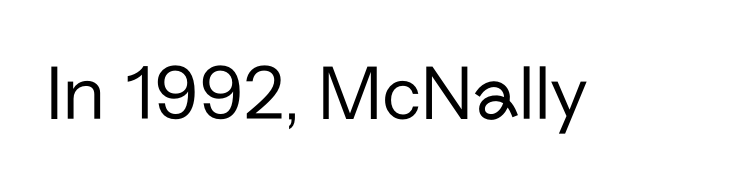
Q: Is the text bold? A: No.
Q: Is the text italic (slanted)? A: No, it is upright.
Q: Is the typeface a serif or a sans-serif typeface? A: Sans-serif.
Q: Is the text underlined? A: No.
Q: Is the spacing between letters normal or unusually wide? A: Normal.
Q: Width (condensed, normal, or wide)? A: Normal.
Q: Stroke contrast? A: Low.
Q: x-height? A: Medium.
Q: Monospaced? A: No.
